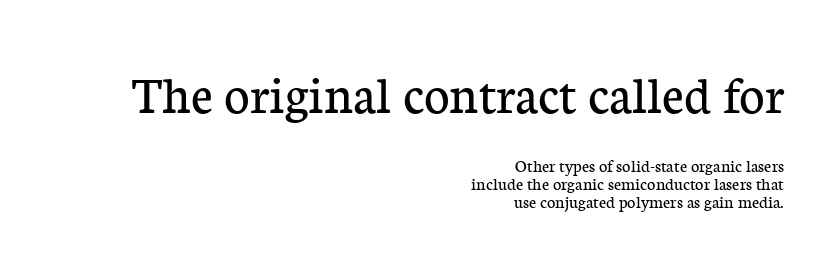
Q: Is the text bold? A: No.
Q: Is the text italic (slanted)? A: No, it is upright.
Q: Is the typeface a serif or a sans-serif typeface? A: Serif.
Q: Is the text underlined? A: No.
Q: How is the paragraph aligned? A: Right-aligned.
Q: Is the spacing between letters normal or unusually wide? A: Normal.
Q: Is the spacing between lines tight, normal or loose? A: Tight.
Q: Which block of text is set in a larger size, the first (top) or the second (bottom)? A: The first (top) one.
Q: Width (condensed, normal, or wide)? A: Normal.
Q: Stroke contrast? A: Low.
Q: x-height? A: Medium.
Q: Monospaced? A: No.
